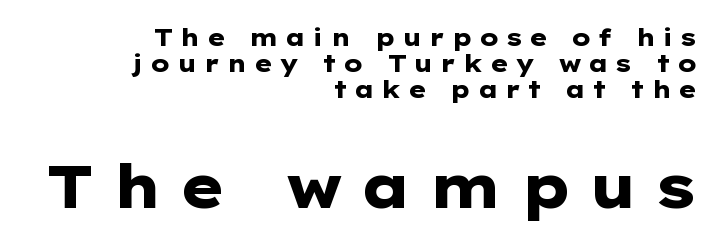
Q: Is the text bold? A: Yes.
Q: Is the text italic (slanted)? A: No, it is upright.
Q: Is the typeface a serif or a sans-serif typeface? A: Sans-serif.
Q: Is the text underlined? A: No.
Q: How is the paragraph aligned? A: Right-aligned.
Q: Is the spacing between letters normal or unusually wide? A: Unusually wide.
Q: Is the spacing between lines tight, normal or loose? A: Tight.
Q: Which block of text is set in a larger size, the first (top) or the second (bottom)? A: The second (bottom) one.
Q: Width (condensed, normal, or wide)? A: Wide.
Q: Stroke contrast? A: Low.
Q: x-height? A: Medium.
Q: Monospaced? A: No.
